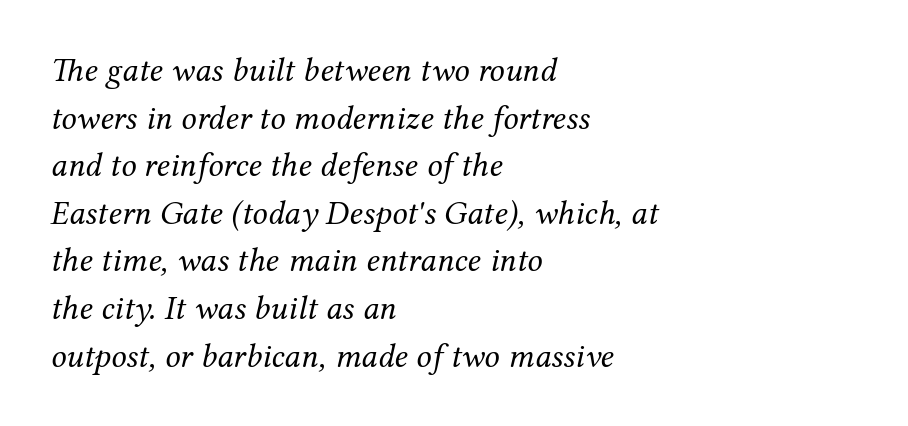
Q: Is the text bold? A: No.
Q: Is the text italic (slanted)? A: Yes, it leans right by about 12 degrees.
Q: Is the typeface a serif or a sans-serif typeface? A: Serif.
Q: Is the text underlined? A: No.
Q: How is the paragraph aligned? A: Left-aligned.
Q: Is the spacing between letters normal or unusually wide? A: Normal.
Q: Is the spacing between lines tight, normal or loose? A: Normal.
Q: Width (condensed, normal, or wide)? A: Normal.
Q: Stroke contrast? A: Medium.
Q: x-height? A: Medium.
Q: Monospaced? A: No.
